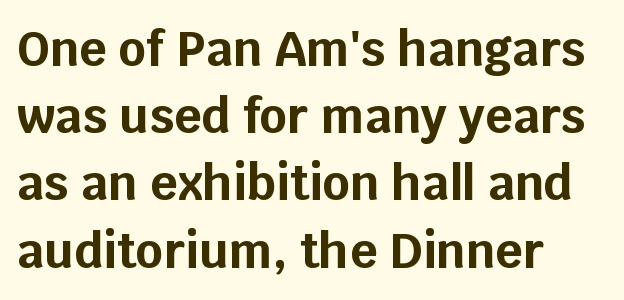
Do the characters align in a grid? No, the font is proportional. The letters are bold, with thick, heavy strokes. Glyph-to-glyph distance matches everyday printed text. Is there any slant? The stems are plumb. Plain, unruled lines of type. Short and long lines alike share a common starting point at left.
